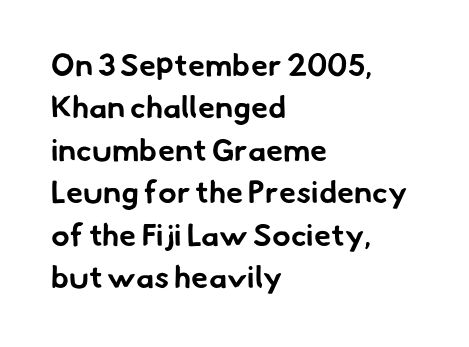
Reading down the column, the eye jumps a familiar distance to each next line. Clear beneath every line of the passage. Nothing sits at the stroke ends, so this counts as sans-serif. No extra tracking has been applied to these lines. The text block is weighted toward the left margin, trailing off unevenly rightward. Do the characters align in a grid? No, the font is proportional.
